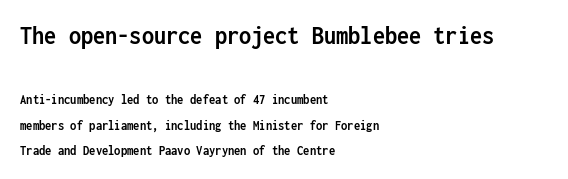
Q: Is the text bold? A: Yes.
Q: Is the text italic (slanted)? A: No, it is upright.
Q: Is the text underlined? A: No.
Q: How is the paragraph aligned? A: Left-aligned.
Q: Is the spacing between letters normal or unusually wide? A: Normal.
Q: Which block of text is set in a larger size, the first (top) or the second (bottom)? A: The first (top) one.
